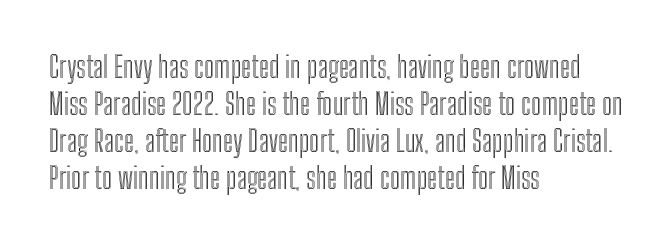
Q: Is the text italic (slanted)? A: No, it is upright.
Q: Is the text underlined? A: No.
Q: How is the paragraph aligned? A: Left-aligned.
Q: Is the spacing between letters normal or unusually wide? A: Normal.
Q: Is the spacing between lines tight, normal or loose? A: Normal.
Q: Width (condensed, normal, or wide)? A: Condensed.
Q: x-height? A: Medium.
Q: Monospaced? A: No.
